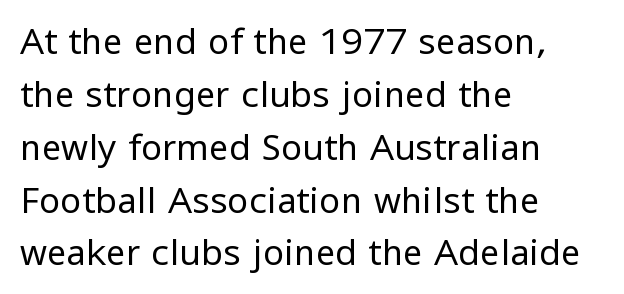
The image shows 35 px regular-weight sans-serif type, upright; set left-aligned, normal line spacing (1.51x), normal letter spacing, not underlined; low stroke contrast and a medium x-height.
